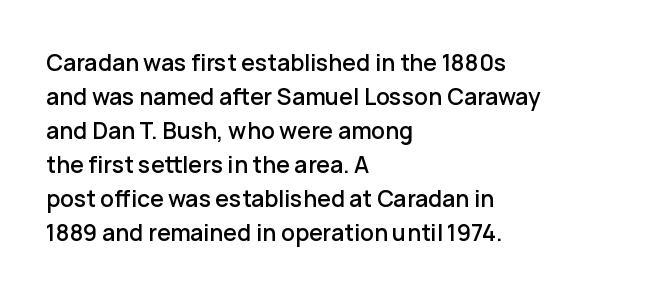
{"italic": "no", "underline": "no", "align": "left", "line_spacing": "normal", "line_spacing_ratio": 1.48, "letter_spacing": "normal", "letter_spacing_em": 0.0, "glyph_px": 23}
